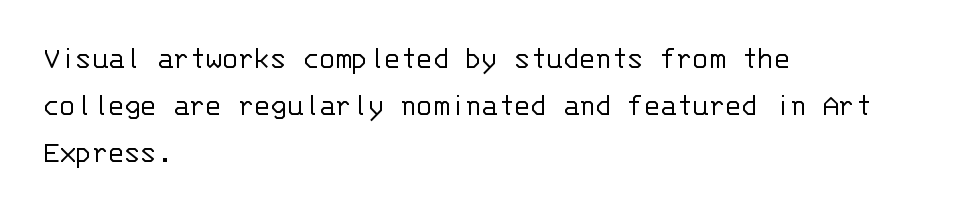
{"serif": "no", "italic": "no", "bold": "no", "weight": "light", "width": "normal", "stroke_contrast": "low", "x_height": "large", "monospaced": "yes", "underline": "no", "align": "left", "line_spacing": "normal", "line_spacing_ratio": 1.43, "letter_spacing": "normal", "letter_spacing_em": 0.0, "glyph_px": 33}
